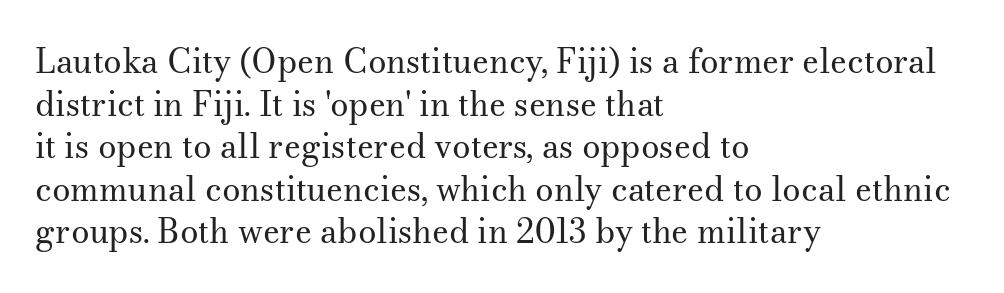
{"serif": "yes", "italic": "no", "bold": "no", "weight": "regular", "width": "normal", "stroke_contrast": "medium", "x_height": "small", "monospaced": "no", "underline": "no", "align": "left", "line_spacing": "normal", "line_spacing_ratio": 1.29, "letter_spacing": "normal", "letter_spacing_em": 0.0, "glyph_px": 33}
